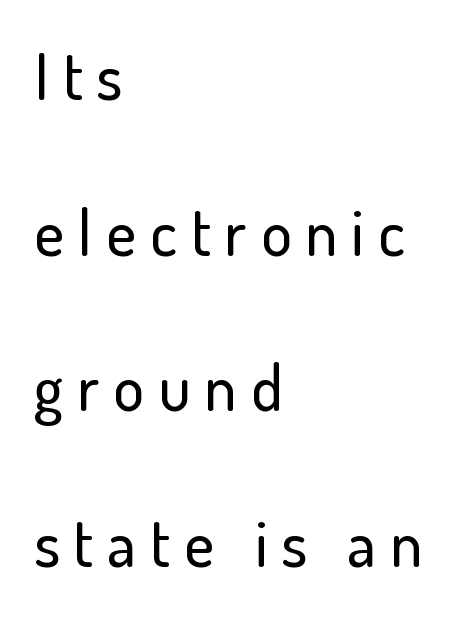
This rendering widens character spacing well past its baseline value. In CSS terms this would be text-align: left. The letters stand upright; this is a roman face. Nobody drew a line under any word here.
